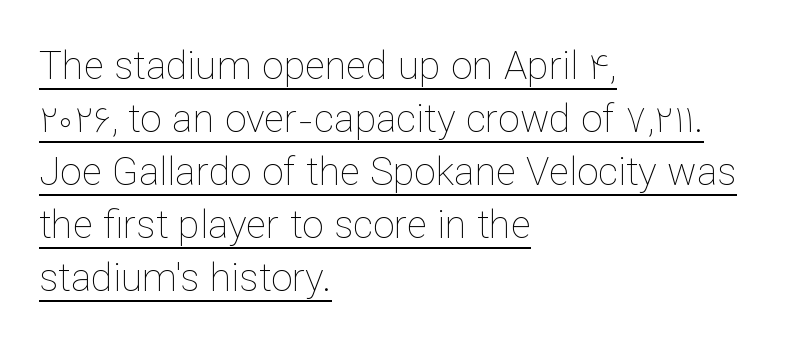
The image shows 39 px thin type, upright; set left-aligned, normal line spacing (1.36x), normal letter spacing, underlined; low stroke contrast and a medium x-height.
